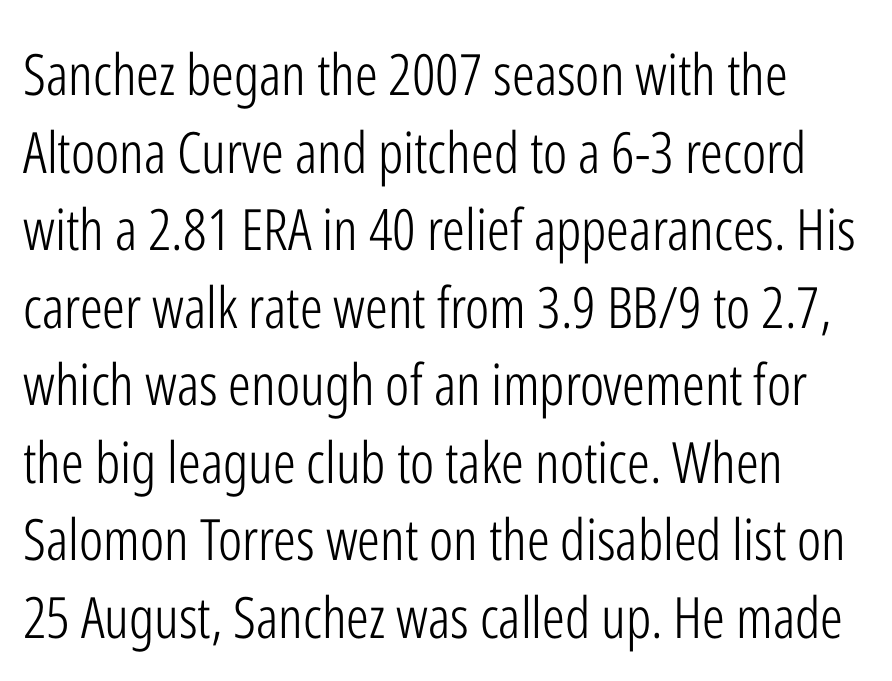
The image shows 57 px light, condensed sans-serif type, upright; set left-aligned, normal line spacing (1.36x), normal letter spacing, not underlined; low stroke contrast and a medium x-height.
